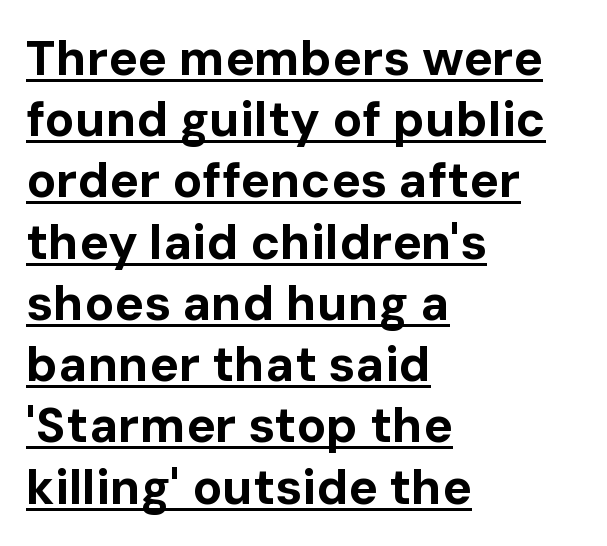
{"serif": "no", "italic": "no", "bold": "yes", "weight": "bold", "width": "normal", "stroke_contrast": "low", "x_height": "medium", "monospaced": "no", "underline": "yes", "align": "left", "line_spacing": "normal", "line_spacing_ratio": 1.25, "letter_spacing": "normal", "letter_spacing_em": 0.0, "glyph_px": 49}
